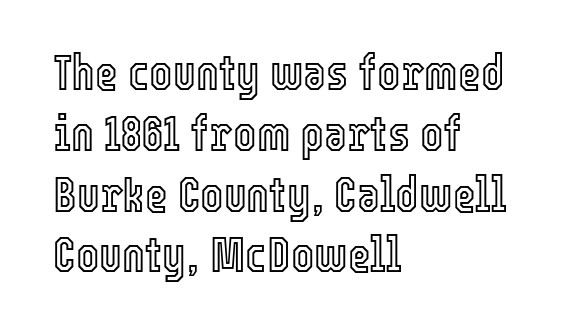
The image shows 49 px condensed type, upright; set left-aligned, line spacing 1.24x, normal letter spacing, not underlined; a medium x-height.
